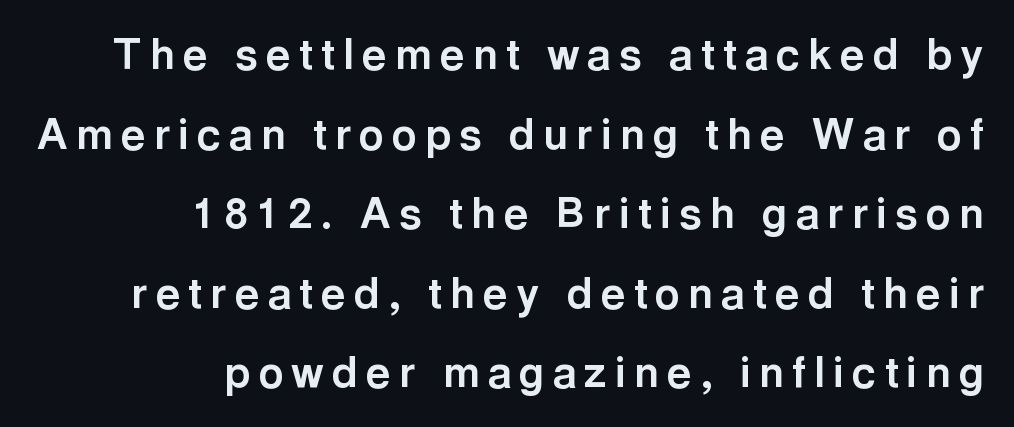
Q: Is the text bold? A: Yes.
Q: Is the text italic (slanted)? A: No, it is upright.
Q: Is the typeface a serif or a sans-serif typeface? A: Sans-serif.
Q: Is the text underlined? A: No.
Q: How is the paragraph aligned? A: Right-aligned.
Q: Width (condensed, normal, or wide)? A: Normal.
Q: x-height? A: Medium.
Q: Monospaced? A: No.
